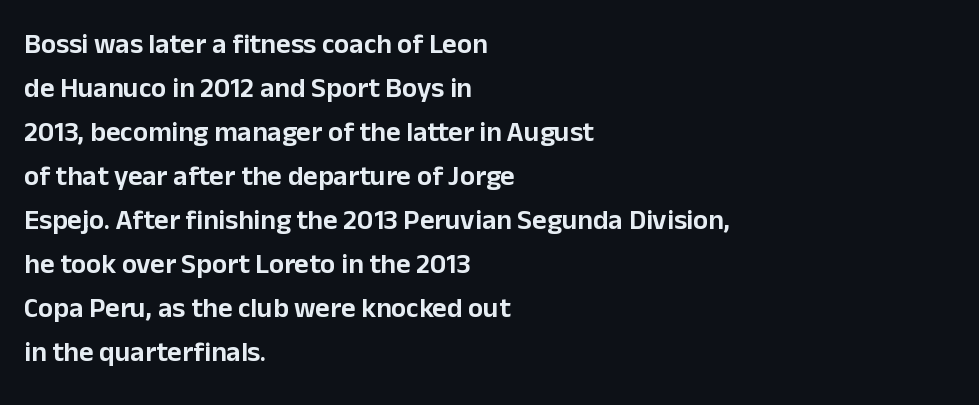
A typesetter would mark this as roman, not italic. The tracking reads as untouched default to a designer's eye. Compared with typical paragraphs, the rows here are spaced about the same. Examine the stroke ends and you'll find no serifs. Plain, unruled lines of type. The ragged edge is on the right, which tells us the setting is flush left.
